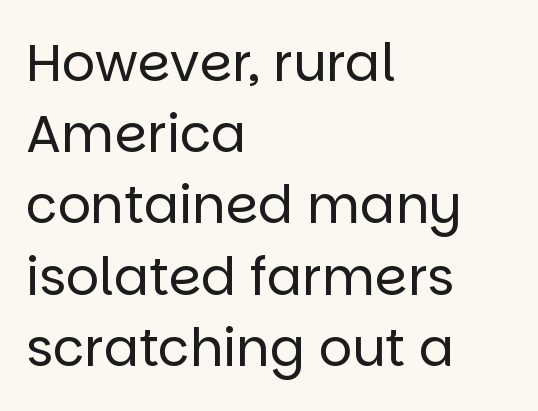
Q: Is the text bold? A: No.
Q: Is the text italic (slanted)? A: No, it is upright.
Q: Is the typeface a serif or a sans-serif typeface? A: Sans-serif.
Q: Is the text underlined? A: No.
Q: How is the paragraph aligned? A: Left-aligned.
Q: Is the spacing between letters normal or unusually wide? A: Normal.
Q: Is the spacing between lines tight, normal or loose? A: Normal.
Q: Width (condensed, normal, or wide)? A: Normal.
Q: Stroke contrast? A: Low.
Q: x-height? A: Large.
Q: Monospaced? A: No.
